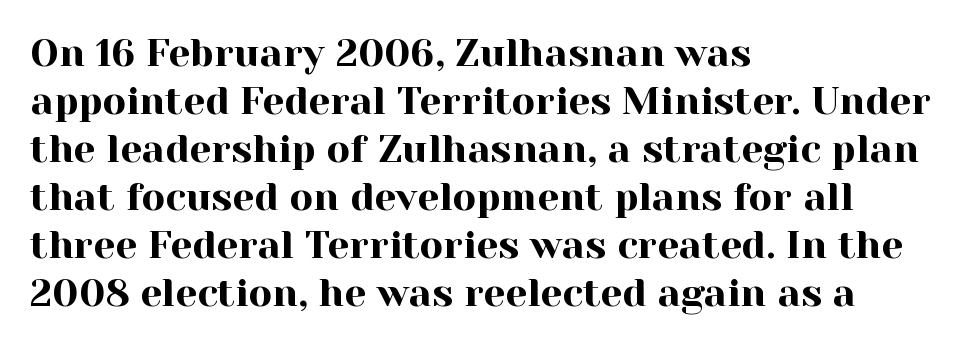
Line beginnings align vertically; line endings do not. Style check: upright. Compared with typical body copy, the letter spacing here is the same. No word sits above an underline. Each letter keeps its own natural width here, so spacing adapts to shape.
